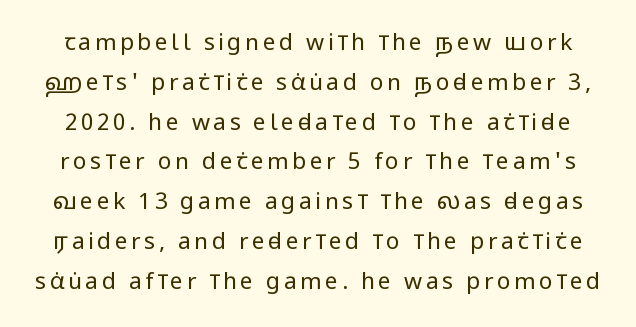
Q: Is the text bold? A: No.
Q: Is the text italic (slanted)? A: No, it is upright.
Q: Is the text underlined? A: No.
